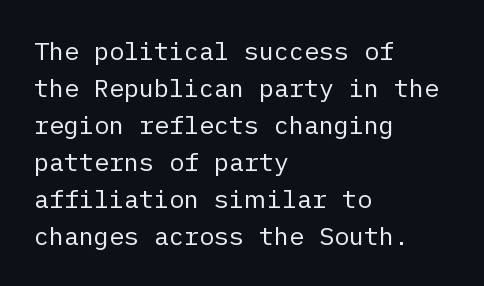
A typesetter would call this leading conventional body-copy spacing. Descender tails drop into unmarked territory. Visually the block forms a straight wall on the left and a jagged coastline on the right. Do the letters lean? They stand straight.
